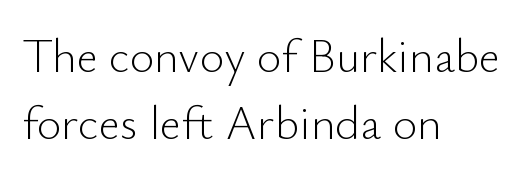
{"serif": "no", "italic": "no", "bold": "no", "weight": "light", "width": "normal", "stroke_contrast": "low", "x_height": "small", "monospaced": "no", "underline": "no", "align": "left", "line_spacing": "normal", "line_spacing_ratio": 1.43, "letter_spacing": "normal", "letter_spacing_em": 0.0, "glyph_px": 47}
